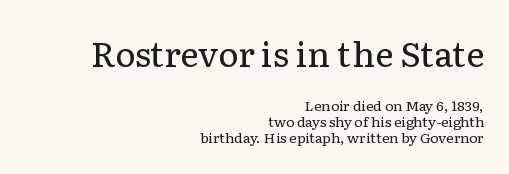
Q: Is the text bold? A: No.
Q: Is the text italic (slanted)? A: No, it is upright.
Q: Is the typeface a serif or a sans-serif typeface? A: Serif.
Q: Is the text underlined? A: No.
Q: How is the paragraph aligned? A: Right-aligned.
Q: Is the spacing between letters normal or unusually wide? A: Normal.
Q: Which block of text is set in a larger size, the first (top) or the second (bottom)? A: The first (top) one.
Q: Width (condensed, normal, or wide)? A: Normal.
Q: Stroke contrast? A: Low.
Q: x-height? A: Medium.
Q: Monospaced? A: No.
